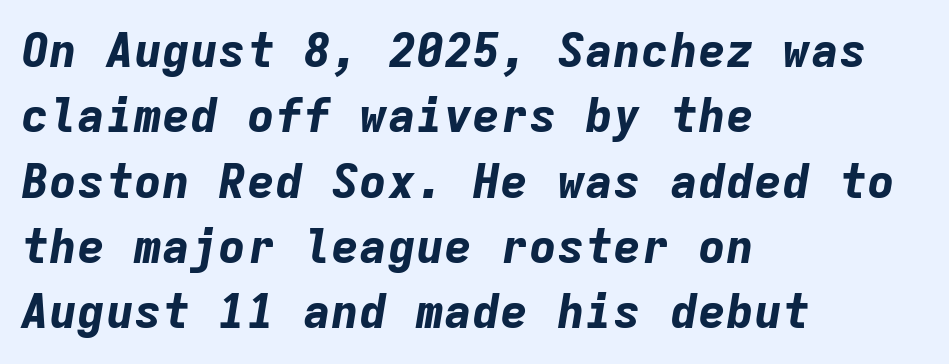
Q: Is the text bold? A: Yes.
Q: Is the text italic (slanted)? A: Yes, it leans right by about 9 degrees.
Q: Is the text underlined? A: No.
Q: How is the paragraph aligned? A: Left-aligned.
Q: Is the spacing between letters normal or unusually wide? A: Normal.
Q: Is the spacing between lines tight, normal or loose? A: Normal.
Q: Width (condensed, normal, or wide)? A: Normal.
Q: Stroke contrast? A: Low.
Q: x-height? A: Medium.
Q: Monospaced? A: Yes.
